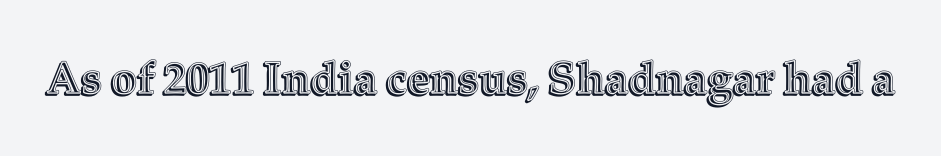
{"italic": "no", "width": "normal", "x_height": "medium", "monospaced": "no", "underline": "no", "letter_spacing": "normal", "letter_spacing_em": 0.0, "glyph_px": 45}
